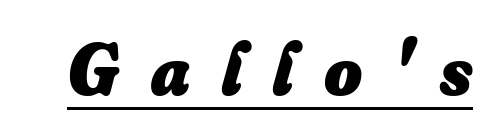
Is the type bold? Yes — the strokes are clearly thick and heavy. The horizontal fit of the characters is loose and conspicuously gappy. Note the varied advance widths — an 'i' is clearly narrower than an 'm'. This is underlined copy, the kind a proofreader might mark for attention.
